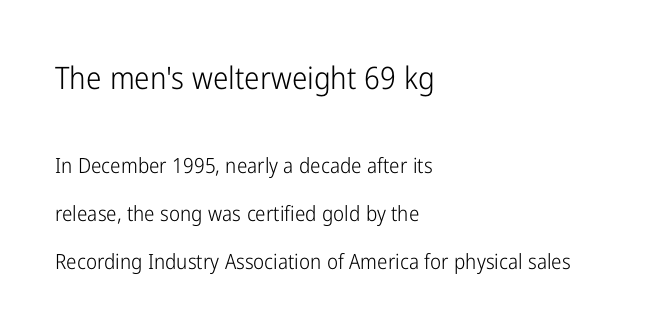
The image shows 31 px light, condensed sans-serif type, upright; set left-aligned, loose line spacing (2.27x), normal letter spacing, not underlined; the first (top) block is 1.48x larger; low stroke contrast and a medium x-height.
